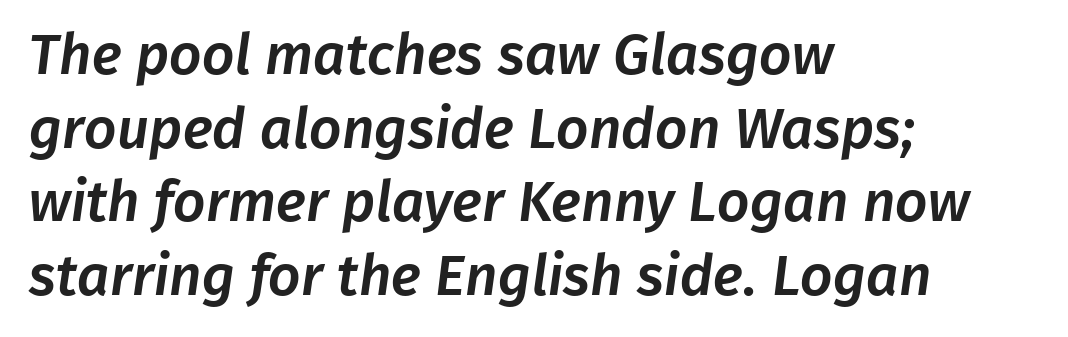
{"serif": "no", "width": "normal", "stroke_contrast": "low", "x_height": "medium", "monospaced": "no", "underline": "no", "align": "left", "line_spacing": "normal", "line_spacing_ratio": 1.29, "letter_spacing": "normal", "letter_spacing_em": 0.0, "glyph_px": 57}
